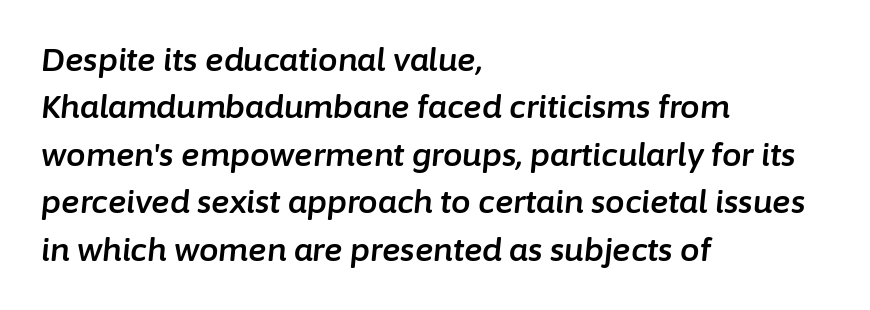
{"italic": "yes", "lean": "right", "slant_degrees": 6, "width": "normal", "stroke_contrast": "low", "x_height": "medium", "monospaced": "no", "underline": "no", "align": "left", "line_spacing": "normal", "line_spacing_ratio": 1.53, "letter_spacing": "normal", "letter_spacing_em": 0.0, "glyph_px": 31}
